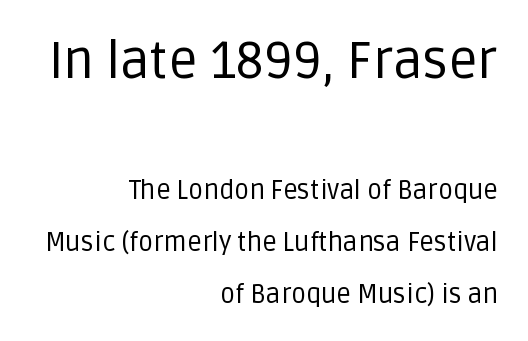
Q: Is the text bold? A: No.
Q: Is the text italic (slanted)? A: No, it is upright.
Q: Is the typeface a serif or a sans-serif typeface? A: Sans-serif.
Q: Is the text underlined? A: No.
Q: How is the paragraph aligned? A: Right-aligned.
Q: Is the spacing between letters normal or unusually wide? A: Normal.
Q: Is the spacing between lines tight, normal or loose? A: Loose.
Q: Which block of text is set in a larger size, the first (top) or the second (bottom)? A: The first (top) one.
Q: Width (condensed, normal, or wide)? A: Normal.
Q: Stroke contrast? A: Low.
Q: x-height? A: Large.
Q: Monospaced? A: No.
